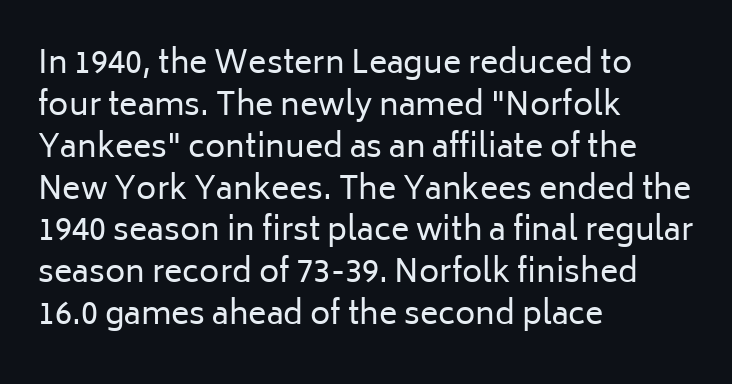
Q: Is the text bold? A: No.
Q: Is the text italic (slanted)? A: No, it is upright.
Q: Is the typeface a serif or a sans-serif typeface? A: Sans-serif.
Q: Is the text underlined? A: No.
Q: How is the paragraph aligned? A: Left-aligned.
Q: Is the spacing between letters normal or unusually wide? A: Normal.
Q: Is the spacing between lines tight, normal or loose? A: Normal.
Q: Width (condensed, normal, or wide)? A: Normal.
Q: Stroke contrast? A: Low.
Q: x-height? A: Medium.
Q: Monospaced? A: No.
